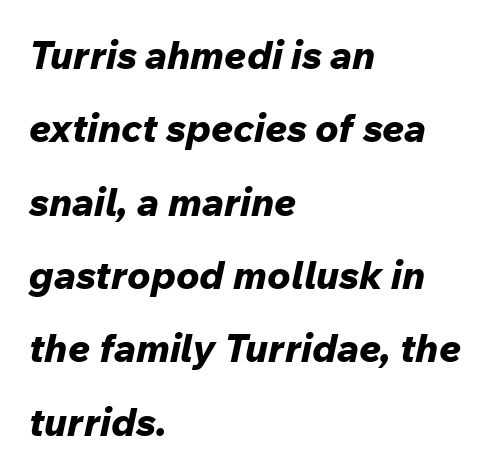
{"italic": "yes", "lean": "right", "slant_degrees": 12, "bold": "yes", "weight": "bold", "width": "normal", "stroke_contrast": "low", "x_height": "medium", "monospaced": "no", "underline": "no", "align": "left", "line_spacing_ratio": 1.88, "letter_spacing": "normal", "letter_spacing_em": 0.0, "glyph_px": 39}
